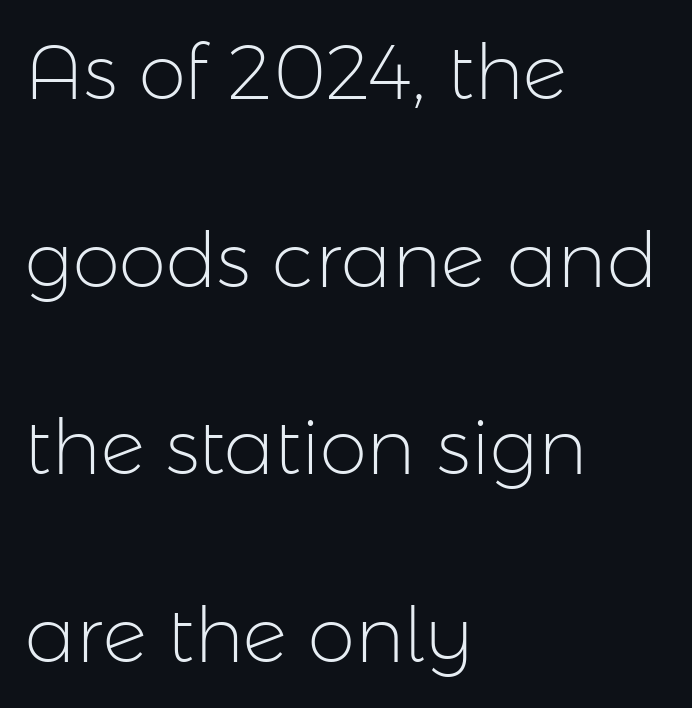
The characters display no serif detailing; their extremities are plain. If you drew a ruler down the left edge, every line would touch it. Each letter keeps its own natural width here, so spacing adapts to shape. Heaviness? Minimal to ordinary, like unemphasized prose. Plain, unruled lines of type.
